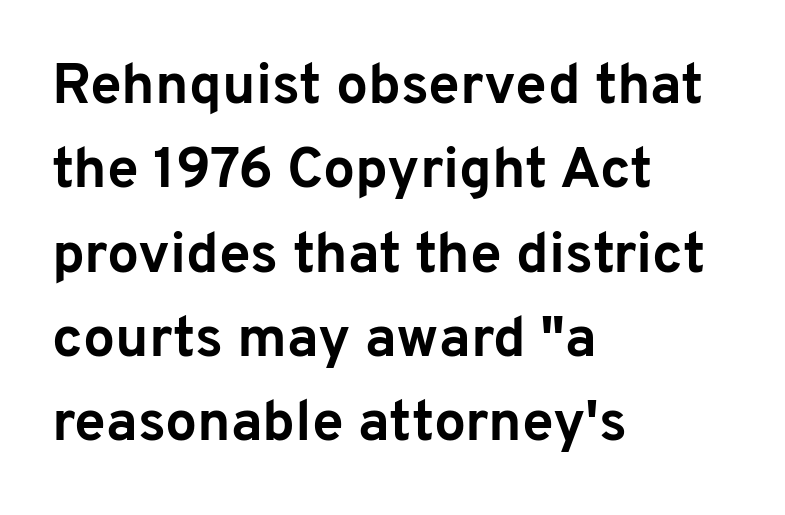
{"serif": "no", "italic": "no", "bold": "yes", "weight": "bold", "width": "normal", "stroke_contrast": "low", "x_height": "medium", "monospaced": "no", "underline": "no", "align": "left", "line_spacing": "normal", "line_spacing_ratio": 1.48, "letter_spacing": "normal", "letter_spacing_em": 0.0, "glyph_px": 57}
